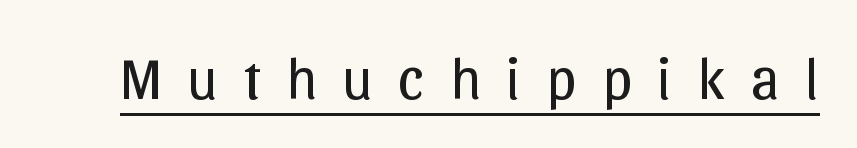
{"serif": "no", "italic": "no", "bold": "no", "weight": "regular", "width": "normal", "stroke_contrast": "low", "x_height": "medium", "monospaced": "no", "underline": "yes", "letter_spacing": "wide", "letter_spacing_em": 0.43, "glyph_px": 59}
